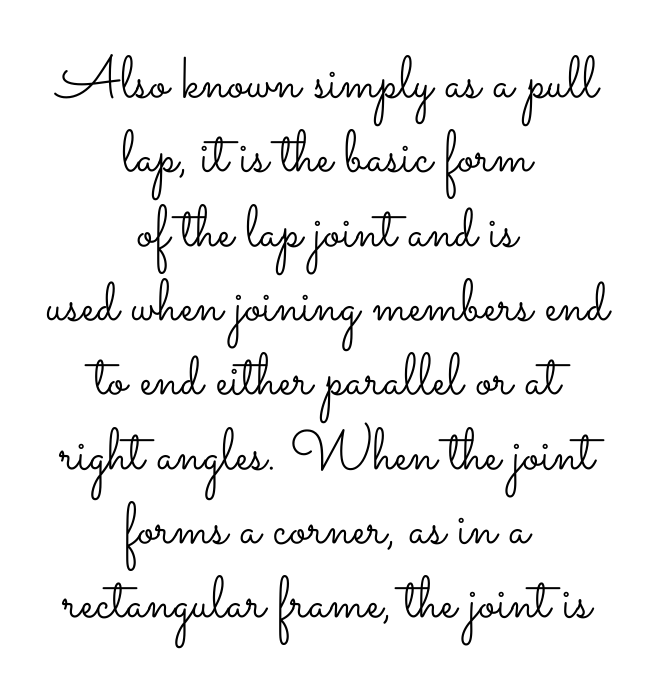
The image shows 59 px light, wide type; set centered, normal line spacing (1.26x), normal letter spacing, not underlined; low stroke contrast and a small x-height.
